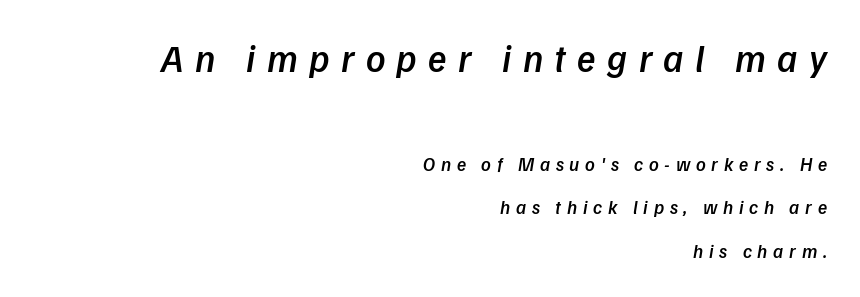
The image shows 38 px semibold type, italic (leaning right); set right-aligned, loose line spacing (2.3x), unusually wide letter spacing (+0.3 em), not underlined; the first (top) block is 2.0x larger; low stroke contrast and a medium x-height.
